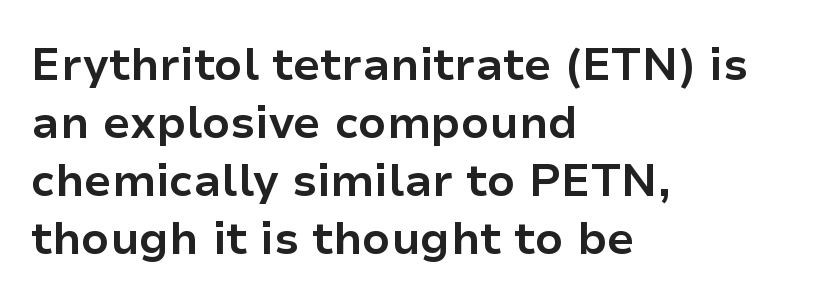
The image shows 45 px bold sans-serif type, upright; set left-aligned, normal line spacing (1.29x), normal letter spacing, not underlined; low stroke contrast and a medium x-height.
